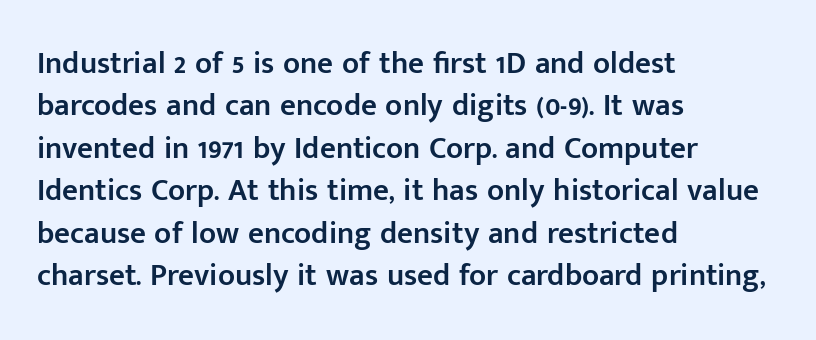
Students, this is semibold: more ink than regular, less than bold. Letterform terminals end flat and unadorned throughout the passage. Caption: standard tracking, unaltered. The face used here is proportionally spaced, like ordinary book or web type. Does the leading feel generous? No, just average. A bare baseline throughout the passage.
